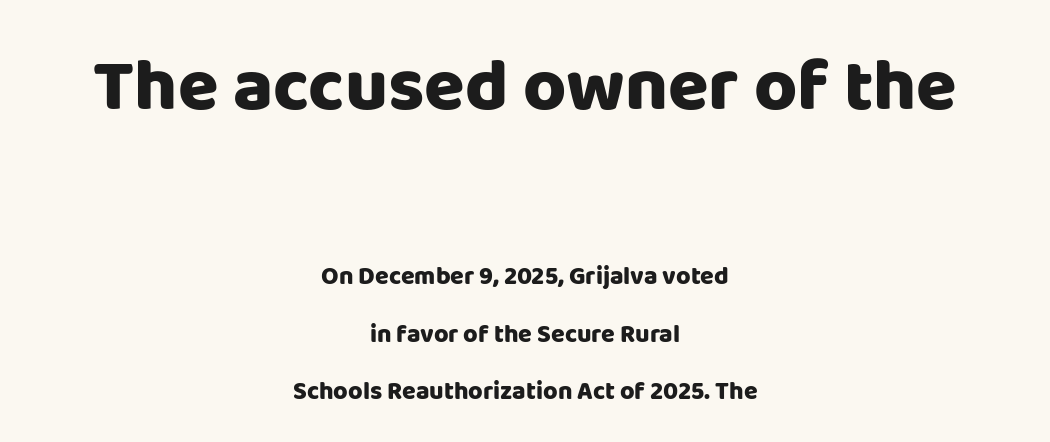
The image shows 74 px heavy sans-serif type, upright; set centered, loose line spacing (2.3x), normal letter spacing, not underlined; the first (top) block is 2.96x larger; low stroke contrast and a large x-height.
